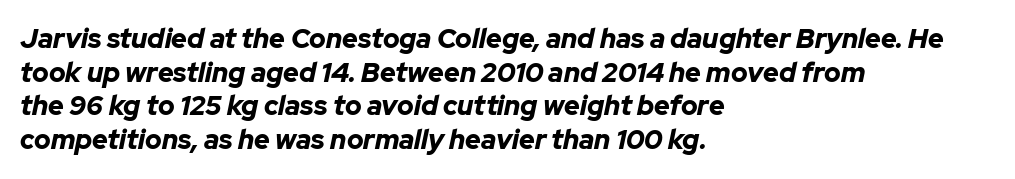
The image shows 27 px bold type, italic (leaning right); set left-aligned, normal line spacing (1.25x), normal letter spacing, not underlined.
